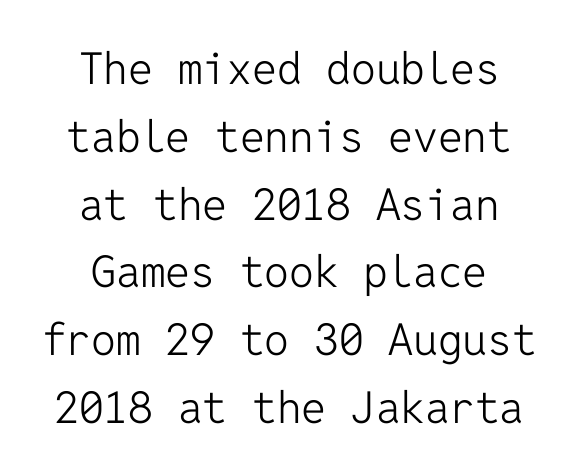
{"serif": "no", "italic": "no", "bold": "no", "weight": "light", "width": "normal", "stroke_contrast": "low", "x_height": "medium", "monospaced": "yes", "underline": "no", "align": "center", "line_spacing": "normal", "line_spacing_ratio": 1.54, "letter_spacing": "normal", "letter_spacing_em": 0.0, "glyph_px": 44}
